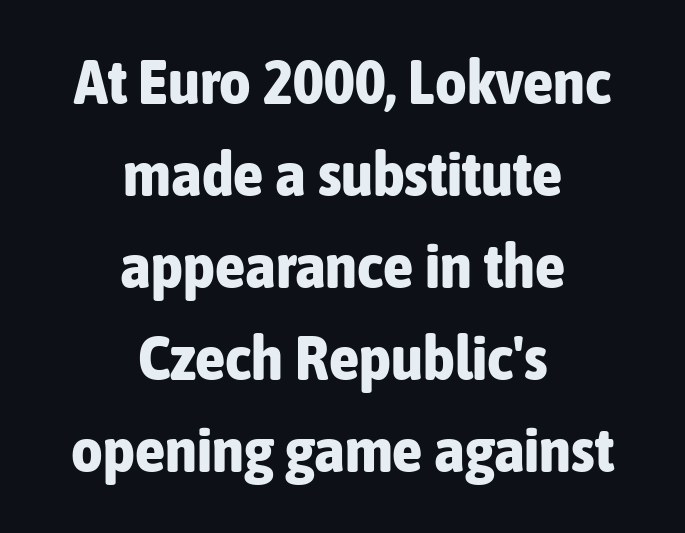
Caption: bold face, heavy strokes. The type sits square on the baseline with zero lean. A typesetter would call this zero additional tracking. Every row of glyphs is offset so its center matches the block's center. Check the space under the baseline: it is left empty.
